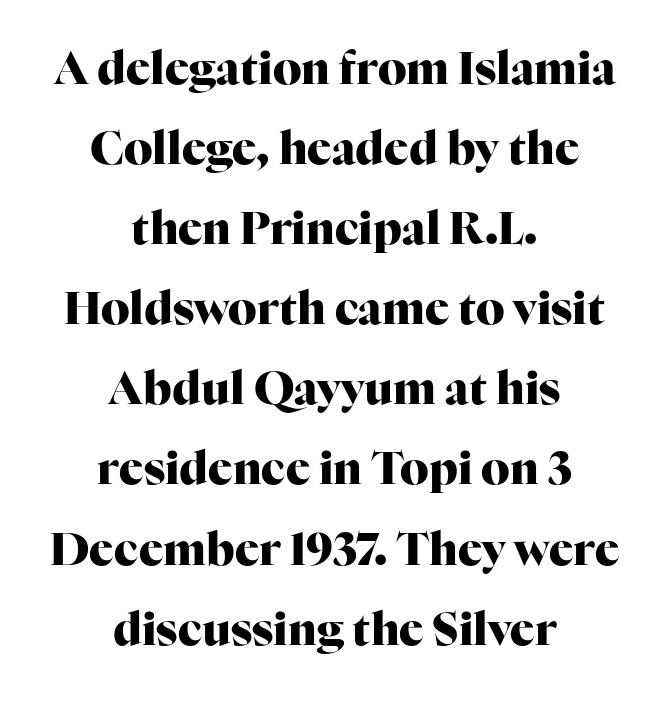
{"serif": "yes", "italic": "no", "bold": "yes", "weight": "heavy", "width": "normal", "stroke_contrast": "high", "x_height": "medium", "monospaced": "no", "underline": "no", "align": "center", "line_spacing_ratio": 1.78, "letter_spacing": "normal", "letter_spacing_em": 0.0, "glyph_px": 45}
